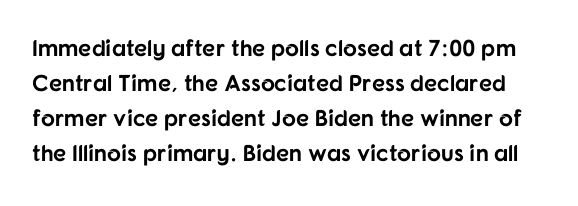
Heft: maximum for text — a bold. Notice how descenders clear the ascenders below comfortably — that's standard leading. Words appear dense and cohesive because spacing is normal. If you drew a line through each stem, it would be perfectly vertical. Type without underlining.
